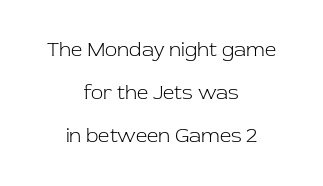
You can tell it's not italic because the verticals are truly vertical. The space directly below the letters is spotless. The type is set solid horizontally, with unmodified tracking. Students, observe: this is what heavily led, spacious text looks like.
